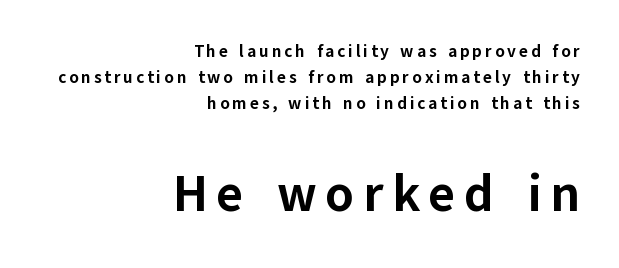
Q: Is the text bold? A: Yes.
Q: Is the text italic (slanted)? A: No, it is upright.
Q: Is the typeface a serif or a sans-serif typeface? A: Sans-serif.
Q: Is the text underlined? A: No.
Q: How is the paragraph aligned? A: Right-aligned.
Q: Is the spacing between lines tight, normal or loose? A: Normal.
Q: Which block of text is set in a larger size, the first (top) or the second (bottom)? A: The second (bottom) one.
Q: Width (condensed, normal, or wide)? A: Normal.
Q: Stroke contrast? A: Low.
Q: x-height? A: Medium.
Q: Monospaced? A: No.
